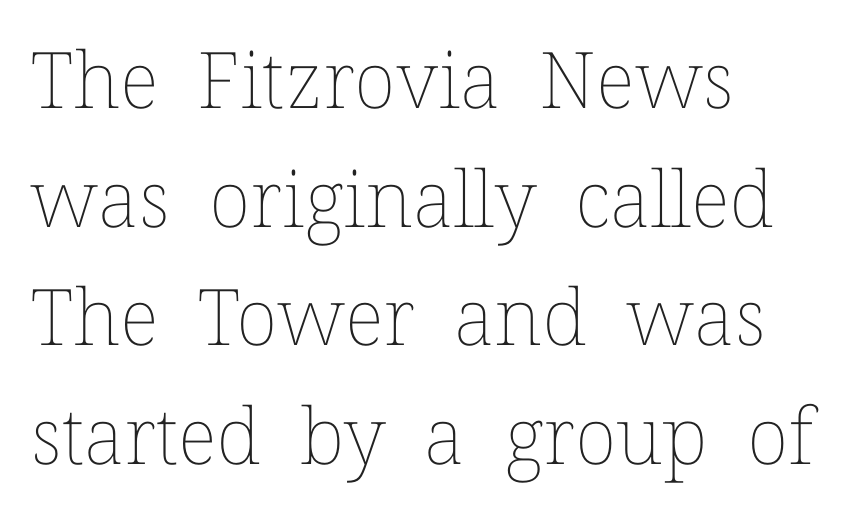
Q: Is the text bold? A: No.
Q: Is the text italic (slanted)? A: No, it is upright.
Q: Is the text underlined? A: No.
Q: How is the paragraph aligned? A: Left-aligned.
Q: Is the spacing between letters normal or unusually wide? A: Normal.
Q: Is the spacing between lines tight, normal or loose? A: Normal.
Q: Width (condensed, normal, or wide)? A: Normal.
Q: Stroke contrast? A: Low.
Q: x-height? A: Medium.
Q: Monospaced? A: No.
